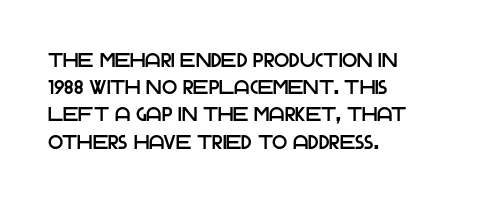
Q: Is the text italic (slanted)? A: No, it is upright.
Q: Is the text underlined? A: No.
Q: How is the paragraph aligned? A: Left-aligned.
Q: Is the spacing between letters normal or unusually wide? A: Normal.
Q: Is the spacing between lines tight, normal or loose? A: Normal.
